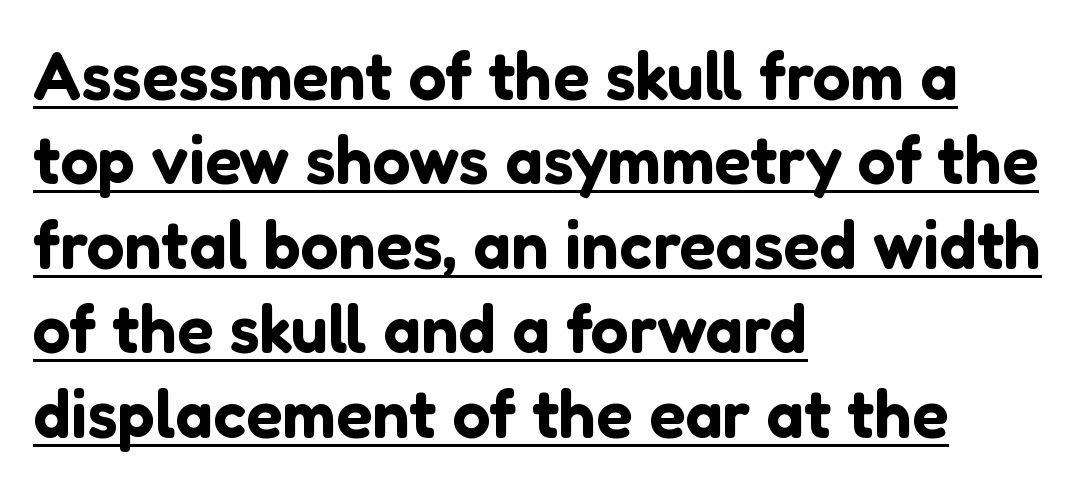
Observe the ordinary spacing: letters are neighbours, not strangers. To sum up the face: it is a sans, with no serifs. The block of text has a typical density, with ordinary space between rows. Varying glyph widths throughout — classic text-font behaviour. The lettering holds an erect, upright posture throughout. A student would call this left alignment; a typographer would say flush left, rag right.
